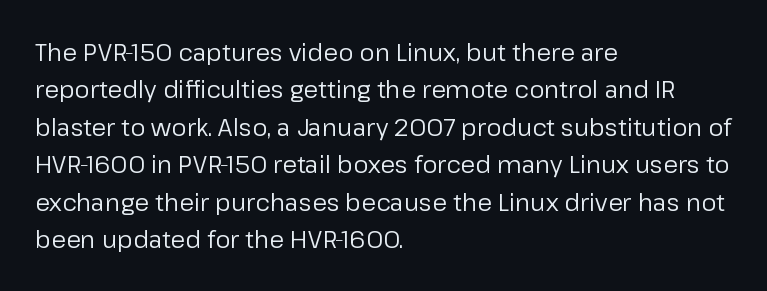
{"italic": "no", "bold": "no", "underline": "no", "align": "left", "line_spacing": "normal", "line_spacing_ratio": 1.56, "letter_spacing": "normal", "letter_spacing_em": 0.0, "glyph_px": 24}
